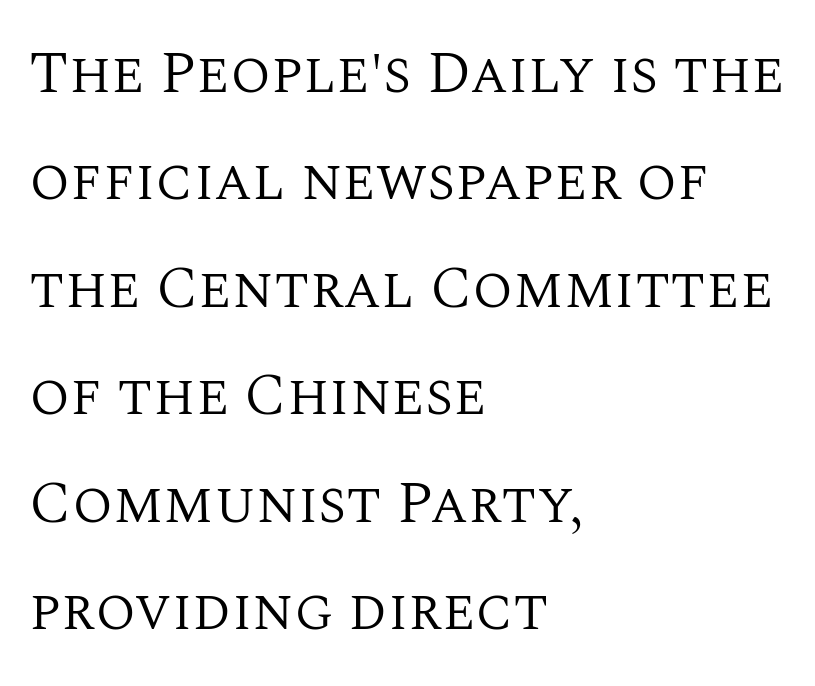
The image shows 59 px regular-weight serif type, upright; set left-aligned, line spacing 1.82x, normal letter spacing, not underlined; medium stroke contrast and a large x-height.
